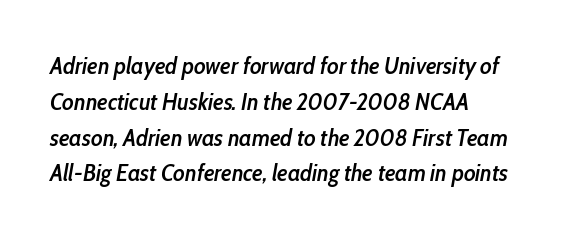
The image shows 24 px text type, italic (leaning right); set left-aligned, normal line spacing (1.49x), normal letter spacing, not underlined.
